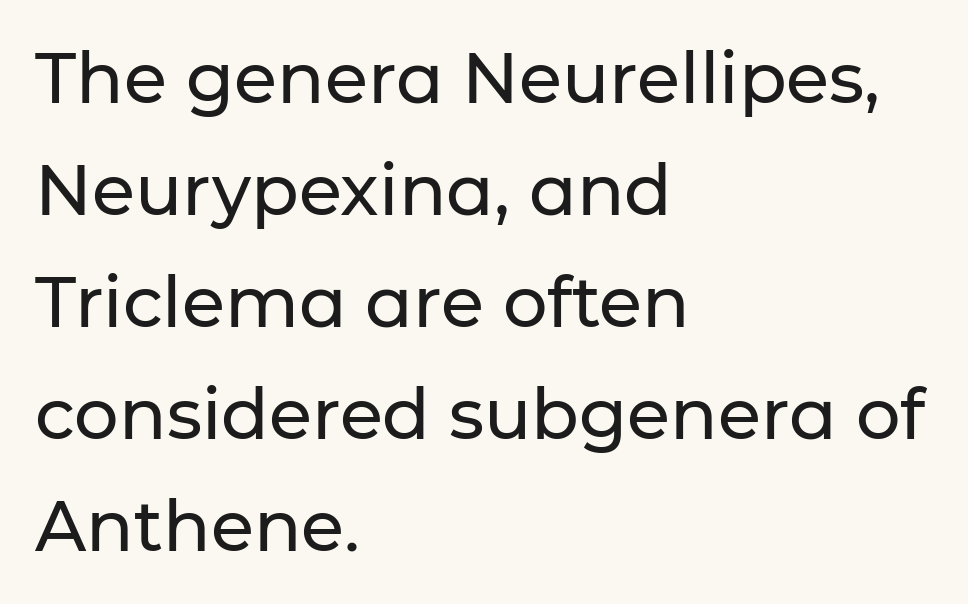
The image shows 70 px sans-serif type, upright; set left-aligned, normal line spacing (1.6x), normal letter spacing, not underlined; low stroke contrast and a medium x-height.
